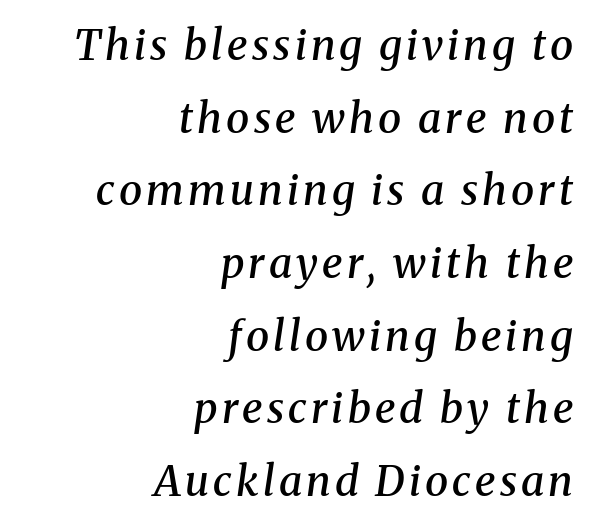
Varying glyph widths throughout — classic text-font behaviour. Unmarked baselines from the first word to the last. Note: serifs present on the glyphs. Style check: oblique.
